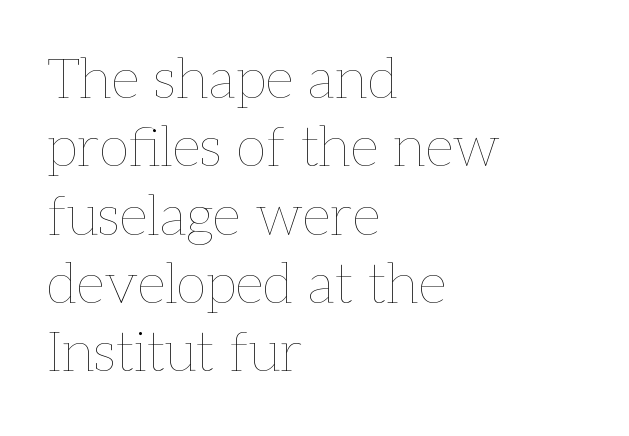
{"italic": "no", "bold": "no", "weight": "thin", "width": "normal", "stroke_contrast": "low", "x_height": "medium", "monospaced": "no", "underline": "no", "align": "left", "line_spacing_ratio": 1.22, "letter_spacing": "normal", "letter_spacing_em": 0.0, "glyph_px": 56}
